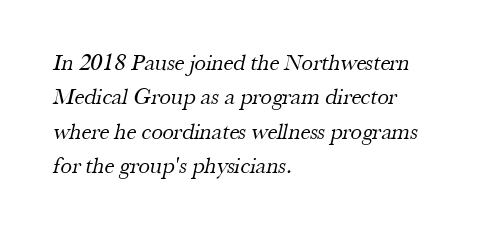
The image shows 23 px text type; set left-aligned, normal line spacing (1.49x), normal letter spacing, not underlined.
